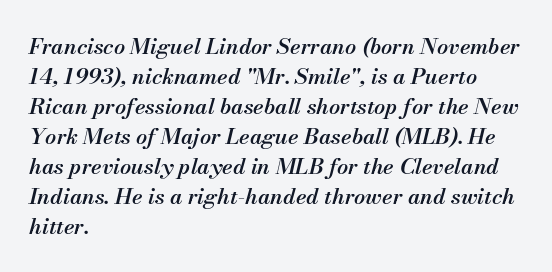
Semibold letterforms, between regular and bold. The lines are quadded left. Whoever set this chose a conventional vertical rhythm. Inter-character spacing is left at the font's built-in metrics.
